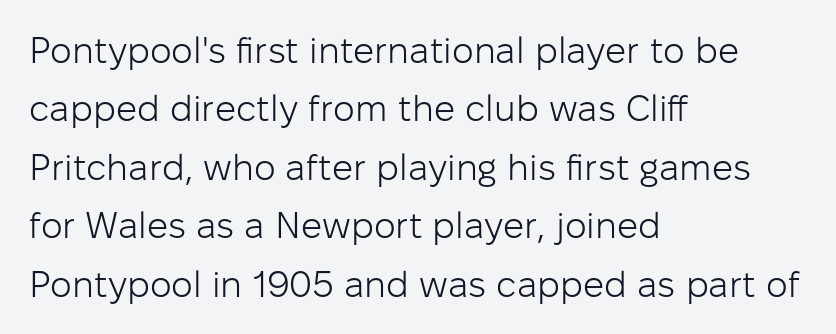
The image shows 37 px light sans-serif type, upright; set left-aligned, normal line spacing (1.58x), normal letter spacing, not underlined; low stroke contrast and a medium x-height.
